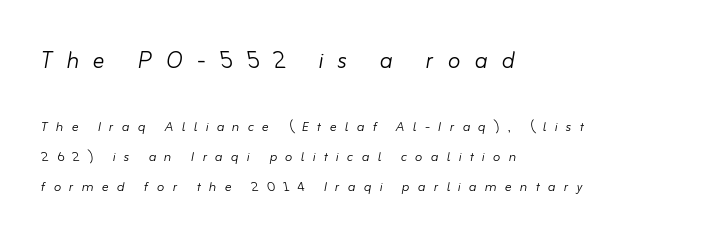
Q: Is the text bold? A: No.
Q: Is the text italic (slanted)? A: Yes, it leans right by about 10 degrees.
Q: Is the text underlined? A: No.
Q: How is the paragraph aligned? A: Left-aligned.
Q: Is the spacing between letters normal or unusually wide? A: Unusually wide.
Q: Which block of text is set in a larger size, the first (top) or the second (bottom)? A: The first (top) one.
Q: Width (condensed, normal, or wide)? A: Normal.
Q: Stroke contrast? A: Low.
Q: x-height? A: Small.
Q: Monospaced? A: No.
